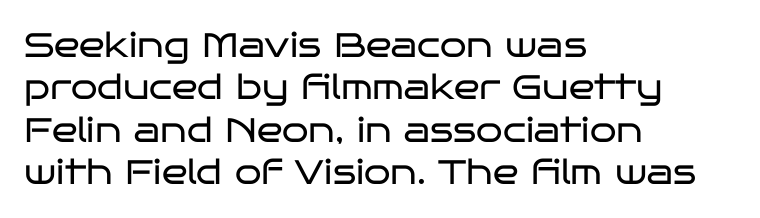
The image shows 34 px regular-weight, wide sans-serif type, upright; set left-aligned, normal line spacing (1.25x), normal letter spacing, not underlined; low stroke contrast and a large x-height.
